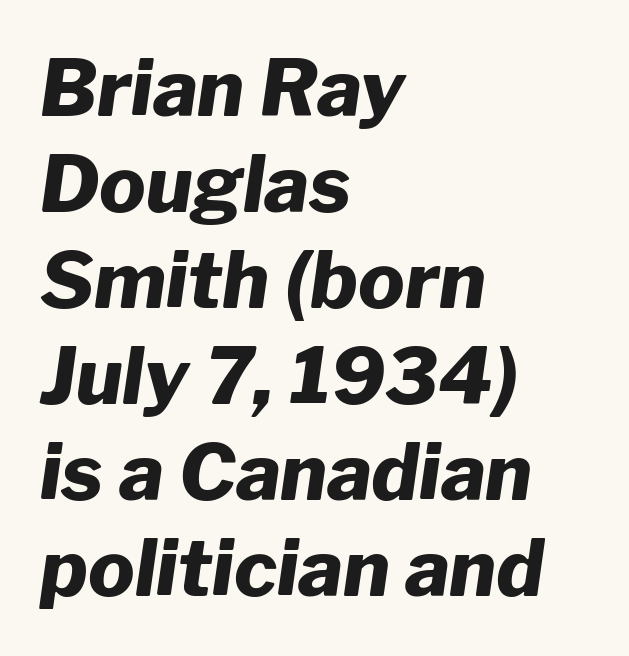
Q: Is the text bold? A: Yes.
Q: Is the text italic (slanted)? A: Yes, it leans right by about 8 degrees.
Q: Is the text underlined? A: No.
Q: How is the paragraph aligned? A: Left-aligned.
Q: Is the spacing between letters normal or unusually wide? A: Normal.
Q: Width (condensed, normal, or wide)? A: Normal.
Q: Stroke contrast? A: Low.
Q: x-height? A: Medium.
Q: Monospaced? A: No.
